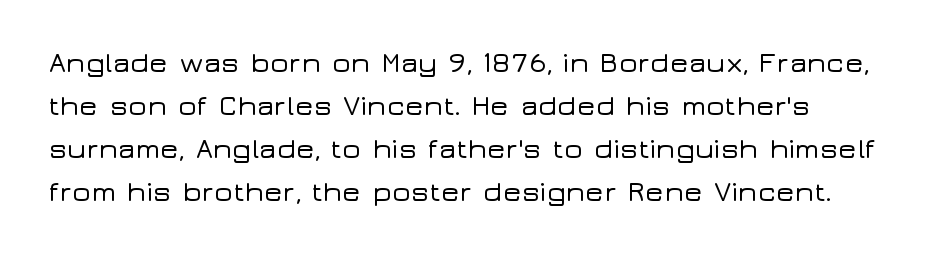
Check under the words: just untouched page. The lettering stays uniformly vertical, giving the passage a roman look. The letters carry no serifs — their stems end cleanly without finishing strokes. Proportional: the letters do not fall into vertical columns. Evenly set lines give the paragraph a standard silhouette. Glyph-to-glyph distance matches everyday printed text.
